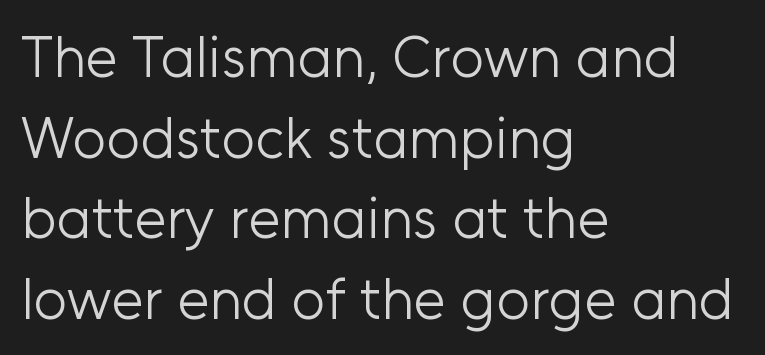
The image shows 58 px light sans-serif type, upright; set left-aligned, normal line spacing (1.39x), normal letter spacing, not underlined; low stroke contrast and a medium x-height.
